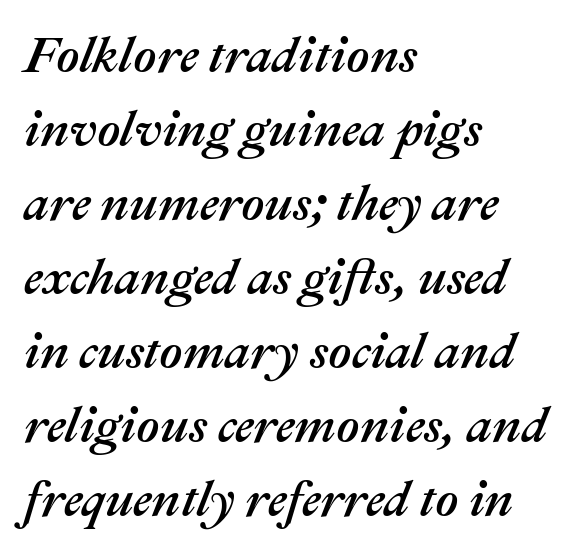
{"italic": "yes", "lean": "right", "slant_degrees": 22, "width": "normal", "stroke_contrast": "medium", "x_height": "medium", "monospaced": "no", "underline": "no", "align": "left", "line_spacing": "normal", "line_spacing_ratio": 1.48, "letter_spacing": "normal", "letter_spacing_em": 0.0, "glyph_px": 50}
